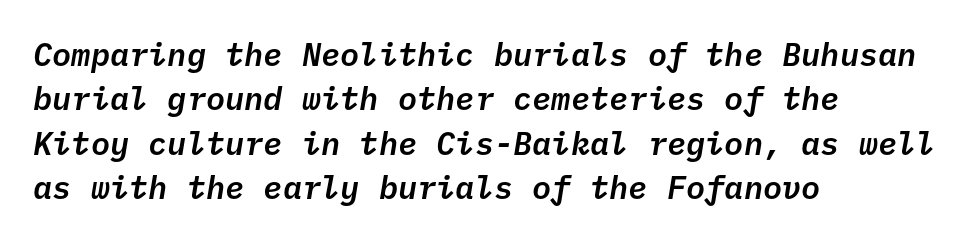
Q: Is the text italic (slanted)? A: Yes, it leans right by about 10 degrees.
Q: Is the text underlined? A: No.
Q: How is the paragraph aligned? A: Left-aligned.
Q: Is the spacing between letters normal or unusually wide? A: Normal.
Q: Is the spacing between lines tight, normal or loose? A: Normal.
Q: Width (condensed, normal, or wide)? A: Normal.
Q: Stroke contrast? A: Low.
Q: x-height? A: Medium.
Q: Monospaced? A: Yes.
